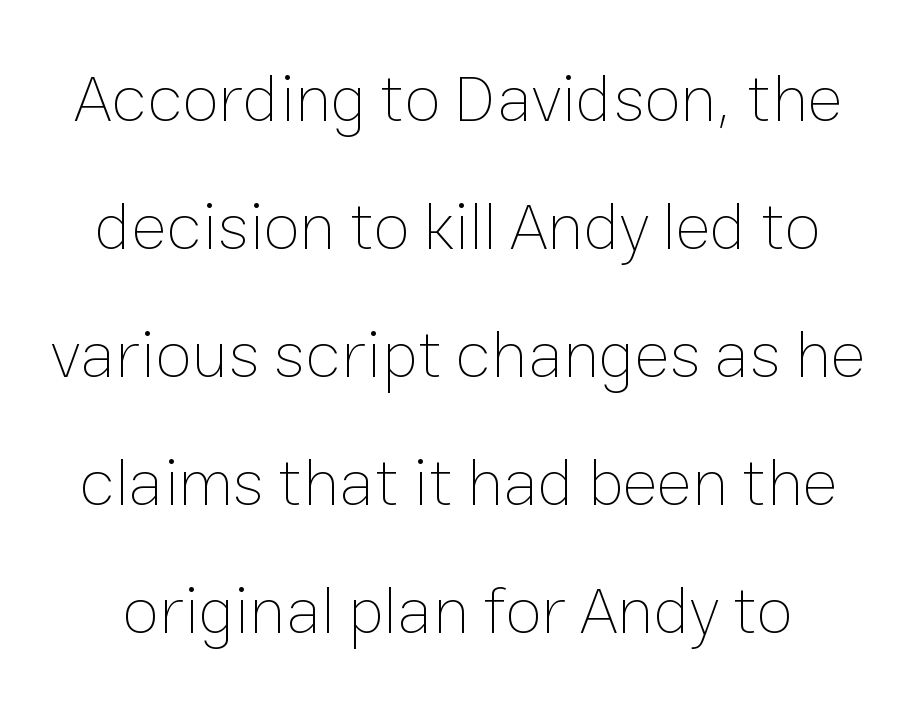
Q: Is the text bold? A: No.
Q: Is the text italic (slanted)? A: No, it is upright.
Q: Is the text underlined? A: No.
Q: Is the spacing between letters normal or unusually wide? A: Normal.
Q: Is the spacing between lines tight, normal or loose? A: Loose.
Q: Width (condensed, normal, or wide)? A: Normal.
Q: Stroke contrast? A: Low.
Q: x-height? A: Medium.
Q: Monospaced? A: No.
